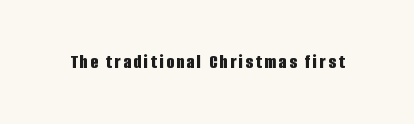
The type sits square on the baseline with zero lean. Lines of text with bare space underneath. Does the weight exceed regular? Yes, all the way to bold.
